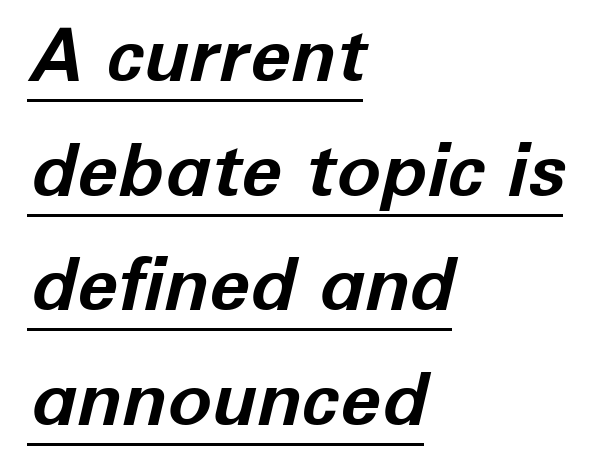
{"italic": "yes", "lean": "right", "slant_degrees": 12, "bold": "yes", "weight": "bold", "width": "normal", "stroke_contrast": "low", "x_height": "medium", "monospaced": "no", "underline": "yes", "align": "left", "line_spacing": "normal", "line_spacing_ratio": 1.55, "letter_spacing": "normal", "letter_spacing_em": 0.0, "glyph_px": 74}
